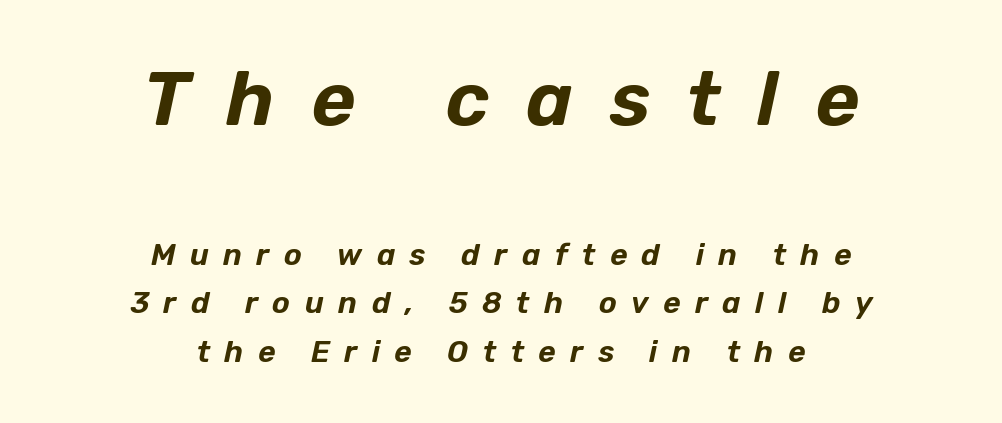
{"italic": "yes", "lean": "right", "slant_degrees": 12, "width": "normal", "stroke_contrast": "low", "x_height": "medium", "monospaced": "no", "underline": "no", "align": "center", "line_spacing": "normal", "line_spacing_ratio": 1.61, "letter_spacing": "wide", "letter_spacing_em": 0.48, "larger_block": "first", "size_ratio": 2.53, "glyph_px": 76}
